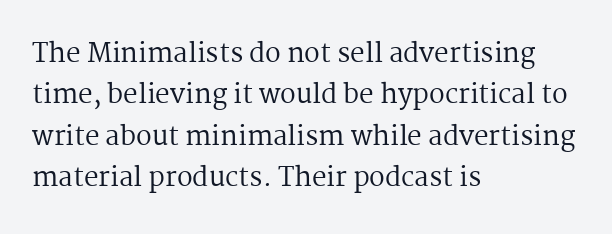
Each stroke keeps to a modest, everyday thickness or less. Whoever set this chose a conventional vertical rhythm. Caption: multi-line text, flush left, ragged right. Underlining? Definitely not there.
